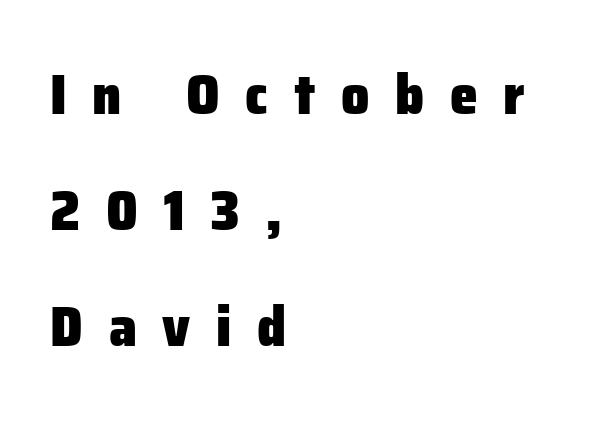
The image shows 56 px heavy sans-serif type, upright; set left-aligned, loose line spacing (2.07x), unusually wide letter spacing (+0.46 em), not underlined; low stroke contrast and a medium x-height.
